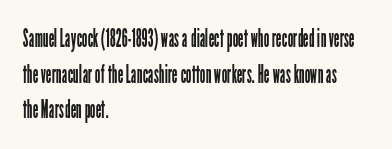
{"italic": "no", "bold": "no", "underline": "no", "align": "left", "line_spacing": "normal", "line_spacing_ratio": 1.43, "letter_spacing": "normal", "letter_spacing_em": 0.0, "glyph_px": 25}
